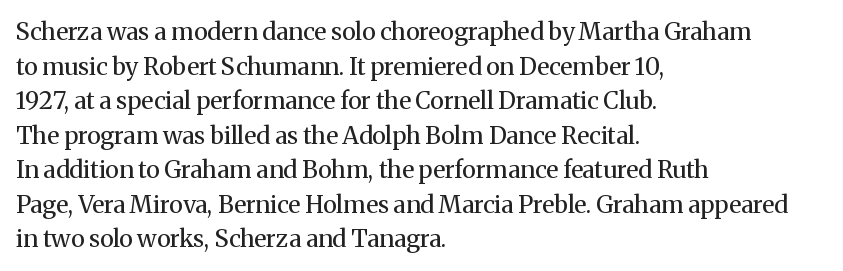
Q: Is the text bold? A: No.
Q: Is the text italic (slanted)? A: No, it is upright.
Q: Is the text underlined? A: No.
Q: How is the paragraph aligned? A: Left-aligned.
Q: Is the spacing between letters normal or unusually wide? A: Normal.
Q: Is the spacing between lines tight, normal or loose? A: Normal.
